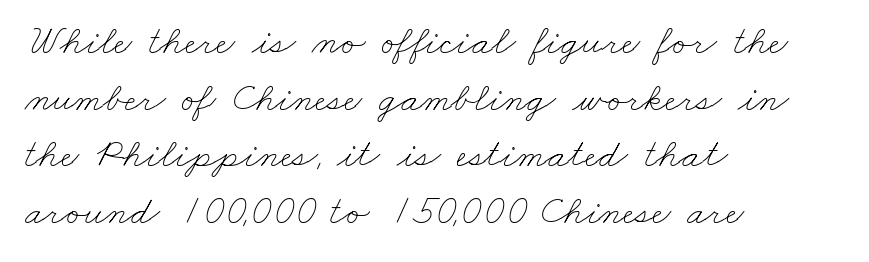
{"bold": "no", "weight": "thin", "width": "wide", "stroke_contrast": "low", "x_height": "small", "monospaced": "no", "underline": "no", "align": "left", "line_spacing": "normal", "line_spacing_ratio": 1.38, "letter_spacing": "normal", "letter_spacing_em": 0.0, "glyph_px": 41}
